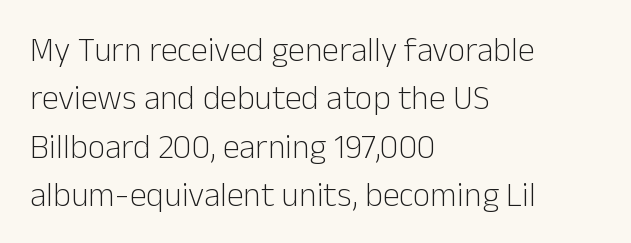
The letters advance in unequal steps, a hallmark of proportional type. Nope, no serifs anywhere on these letters. The letters sit at their default tracking, neither squeezed nor spread. Visually the block forms a straight wall on the left and a jagged coastline on the right. No italicization has been applied; the sample stays upright.
